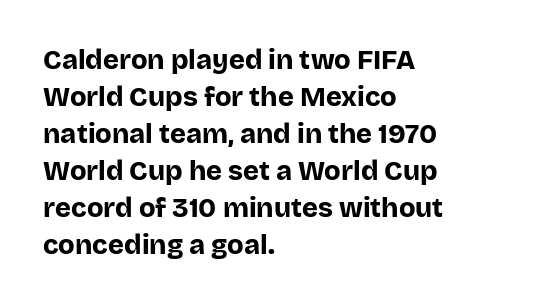
Q: Is the text bold? A: Yes.
Q: Is the text italic (slanted)? A: No, it is upright.
Q: Is the text underlined? A: No.
Q: How is the paragraph aligned? A: Left-aligned.
Q: Is the spacing between letters normal or unusually wide? A: Normal.
Q: Is the spacing between lines tight, normal or loose? A: Normal.
